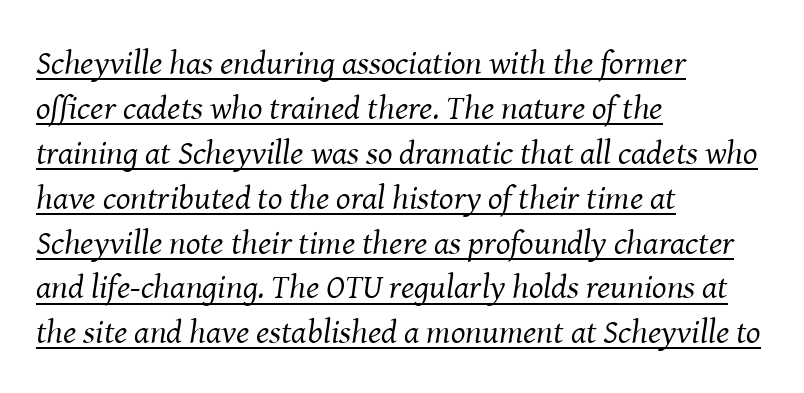
The image shows 34 px regular-weight serif type, italic (leaning right); set left-aligned, normal line spacing (1.32x), normal letter spacing, underlined; medium stroke contrast and a medium x-height.
